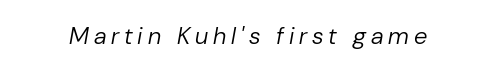
Underline: absent. Caption: face not bold, strokes unweighted. Does extra space separate the letters? Yes, quite a lot of it. The axis of the letterforms is tilted away from vertical.
